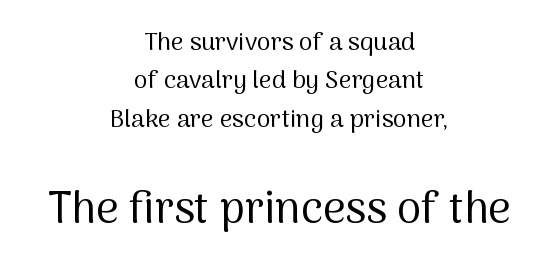
Q: Is the text bold? A: No.
Q: Is the text italic (slanted)? A: No, it is upright.
Q: Is the typeface a serif or a sans-serif typeface? A: Sans-serif.
Q: Is the text underlined? A: No.
Q: How is the paragraph aligned? A: Centered.
Q: Is the spacing between letters normal or unusually wide? A: Normal.
Q: Is the spacing between lines tight, normal or loose? A: Normal.
Q: Which block of text is set in a larger size, the first (top) or the second (bottom)? A: The second (bottom) one.
Q: Width (condensed, normal, or wide)? A: Normal.
Q: Stroke contrast? A: Medium.
Q: x-height? A: Medium.
Q: Monospaced? A: No.
